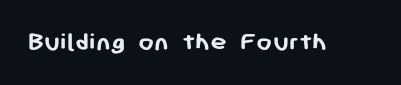
{"serif": "no", "italic": "no", "bold": "yes", "weight": "semibold", "width": "normal", "stroke_contrast": "low", "x_height": "medium", "monospaced": "no", "underline": "no", "letter_spacing": "normal", "letter_spacing_em": 0.0, "glyph_px": 28}
